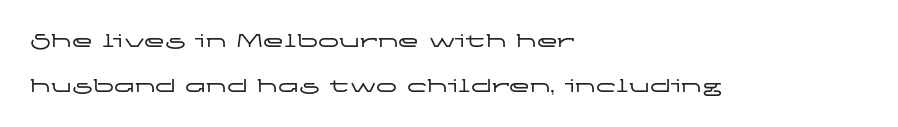
Q: Is the text italic (slanted)? A: No, it is upright.
Q: Is the text underlined? A: No.
Q: How is the paragraph aligned? A: Left-aligned.
Q: Is the spacing between letters normal or unusually wide? A: Normal.
Q: Is the spacing between lines tight, normal or loose? A: Loose.
